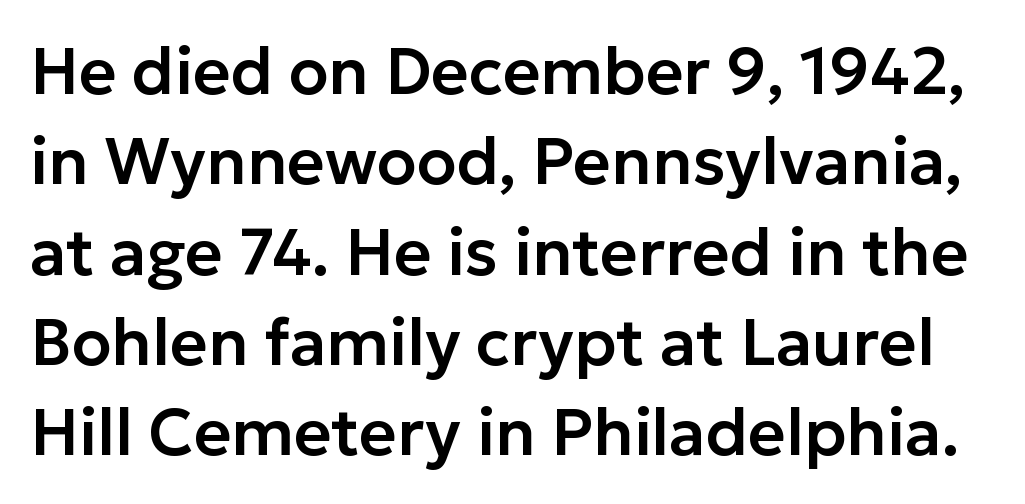
Q: Is the text italic (slanted)? A: No, it is upright.
Q: Is the typeface a serif or a sans-serif typeface? A: Sans-serif.
Q: Is the text underlined? A: No.
Q: Is the spacing between letters normal or unusually wide? A: Normal.
Q: Is the spacing between lines tight, normal or loose? A: Normal.
Q: Width (condensed, normal, or wide)? A: Normal.
Q: Stroke contrast? A: Low.
Q: x-height? A: Medium.
Q: Monospaced? A: No.
